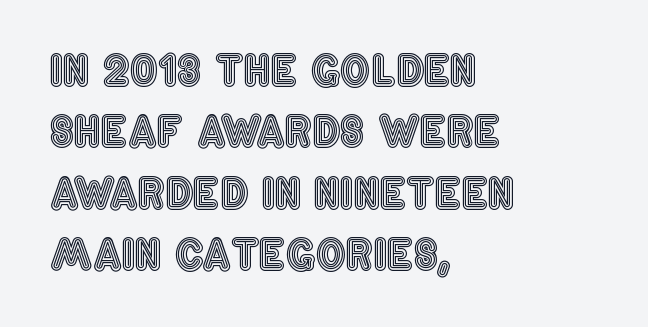
Q: Is the text italic (slanted)? A: No, it is upright.
Q: Is the text underlined? A: No.
Q: How is the paragraph aligned? A: Left-aligned.
Q: Is the spacing between letters normal or unusually wide? A: Normal.
Q: Is the spacing between lines tight, normal or loose? A: Normal.
Q: Width (condensed, normal, or wide)? A: Condensed.
Q: x-height? A: Large.
Q: Monospaced? A: No.
